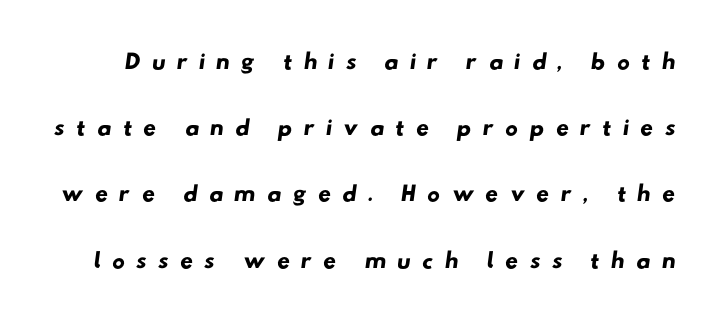
{"serif": "no", "width": "wide", "stroke_contrast": "low", "x_height": "small", "monospaced": "no", "underline": "no", "line_spacing_ratio": 1.84, "letter_spacing": "wide", "letter_spacing_em": 0.3, "glyph_px": 36}
